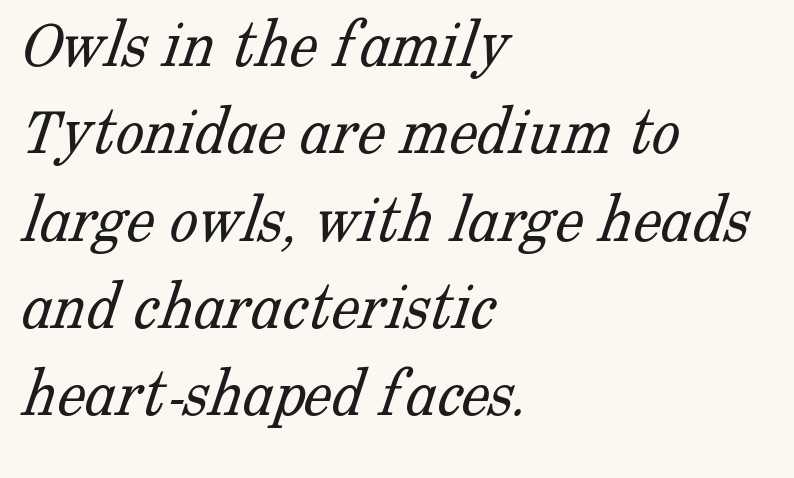
The image shows 71 px light serif type; set left-aligned, line spacing 1.23x, normal letter spacing, not underlined; low stroke contrast and a medium x-height.
